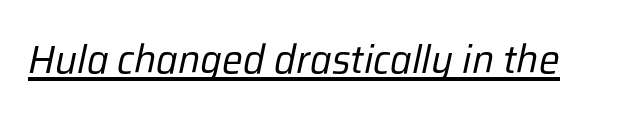
{"italic": "yes", "lean": "right", "slant_degrees": 12, "bold": "no", "weight": "regular", "width": "normal", "stroke_contrast": "low", "x_height": "medium", "monospaced": "no", "underline": "yes", "letter_spacing": "normal", "letter_spacing_em": 0.0, "glyph_px": 39}
